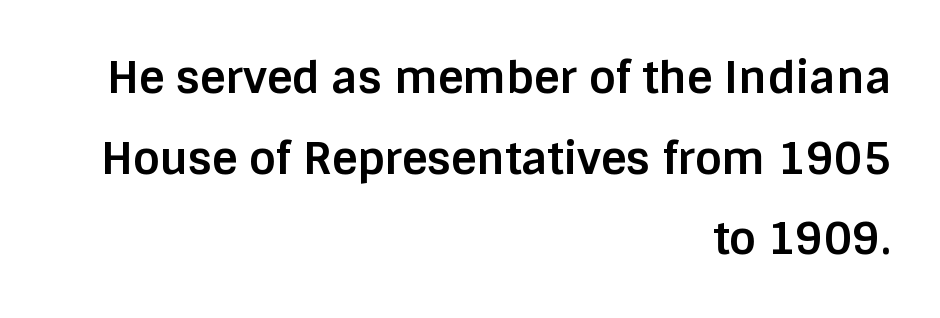
{"serif": "no", "italic": "no", "bold": "yes", "weight": "bold", "width": "normal", "stroke_contrast": "low", "x_height": "large", "monospaced": "no", "underline": "no", "align": "right", "line_spacing_ratio": 1.83, "letter_spacing": "normal", "letter_spacing_em": 0.0, "glyph_px": 44}
